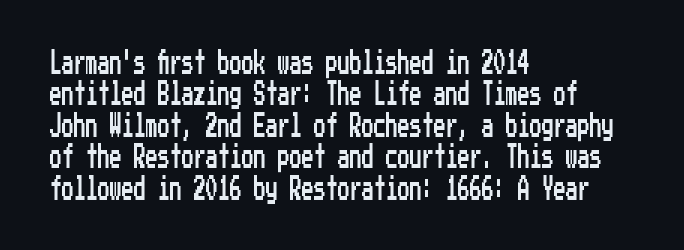
Here the glyphs are tracked normally, forming tight word shapes. Type without underlining. A roman cut, with each character standing at attention. A classic flush-left, rag-right setting is used for this passage.
